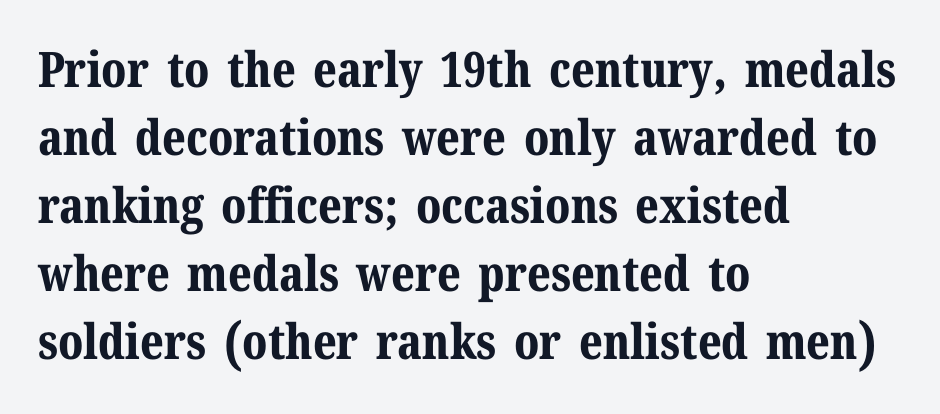
The image shows 49 px bold serif type, upright; set left-aligned, normal line spacing (1.39x), normal letter spacing, not underlined; medium stroke contrast and a medium x-height.
